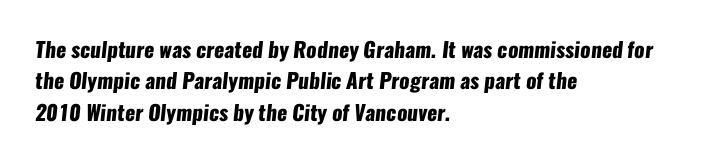
Q: Is the text bold? A: Yes.
Q: Is the text underlined? A: No.
Q: How is the paragraph aligned? A: Left-aligned.
Q: Is the spacing between letters normal or unusually wide? A: Normal.
Q: Is the spacing between lines tight, normal or loose? A: Normal.
